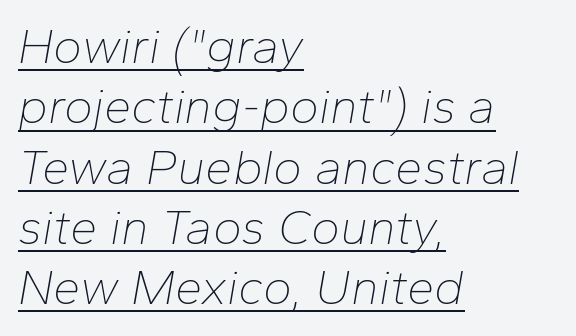
Q: Is the text bold? A: No.
Q: Is the text italic (slanted)? A: Yes, it leans right by about 10 degrees.
Q: Is the text underlined? A: Yes.
Q: How is the paragraph aligned? A: Left-aligned.
Q: Is the spacing between letters normal or unusually wide? A: Normal.
Q: Width (condensed, normal, or wide)? A: Normal.
Q: Stroke contrast? A: Low.
Q: x-height? A: Medium.
Q: Monospaced? A: No.
